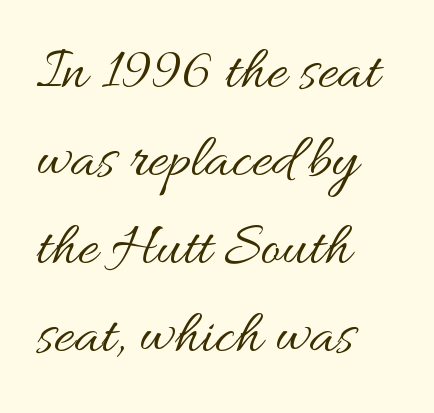
You could not count columns in this text — the font is proportionally spaced. Underlining? Definitely not there. No chunkiness to these letters — they're not bold. Is the letter spacing exaggerated? No — it looks like the ordinary default. The rendering uses a moderate line-height, typical for paragraphs.
